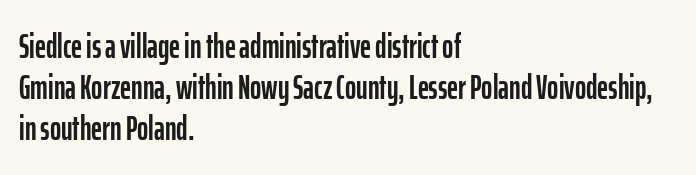
Q: Is the text italic (slanted)? A: No, it is upright.
Q: Is the typeface a serif or a sans-serif typeface? A: Sans-serif.
Q: Is the text underlined? A: No.
Q: How is the paragraph aligned? A: Left-aligned.
Q: Is the spacing between letters normal or unusually wide? A: Normal.
Q: Width (condensed, normal, or wide)? A: Condensed.
Q: Stroke contrast? A: Low.
Q: x-height? A: Medium.
Q: Monospaced? A: No.
